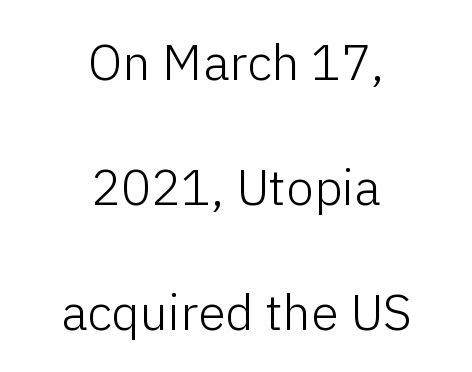
The image shows 50 px light sans-serif type, upright; set centered, loose line spacing (2.5x), normal letter spacing, not underlined; low stroke contrast and a medium x-height.
